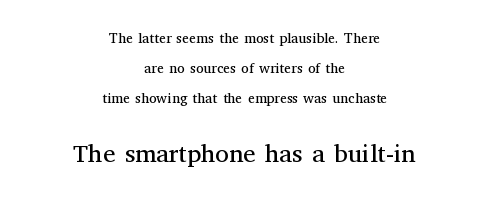
Q: Is the text bold? A: No.
Q: Is the text italic (slanted)? A: No, it is upright.
Q: Is the text underlined? A: No.
Q: How is the paragraph aligned? A: Centered.
Q: Is the spacing between letters normal or unusually wide? A: Normal.
Q: Is the spacing between lines tight, normal or loose? A: Loose.
Q: Which block of text is set in a larger size, the first (top) or the second (bottom)? A: The second (bottom) one.
